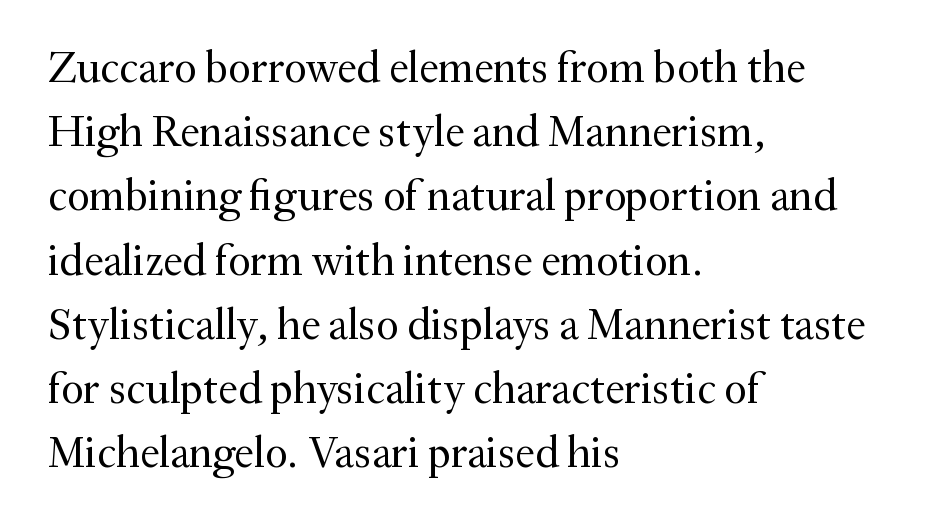
When letters stand straight like this, we call the style roman or upright. Each letter keeps its own natural width here, so spacing adapts to shape. Beneath every word, the page is bare. The passage shown has conventional tracking throughout.
